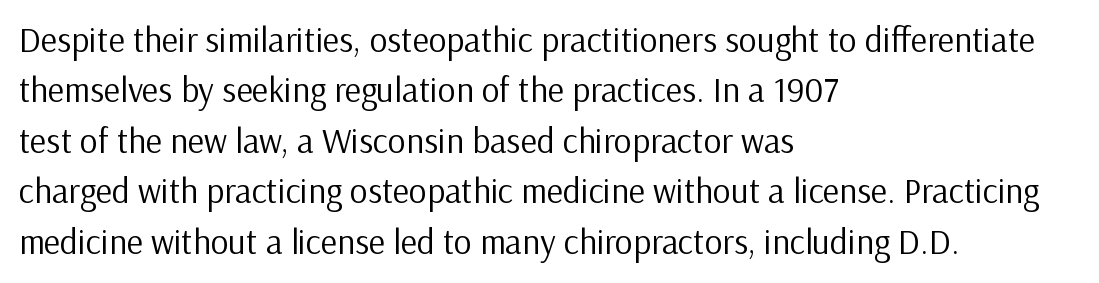
The image shows 35 px regular-weight sans-serif type, upright; set left-aligned, normal line spacing (1.44x), normal letter spacing, not underlined; low stroke contrast and a medium x-height.
